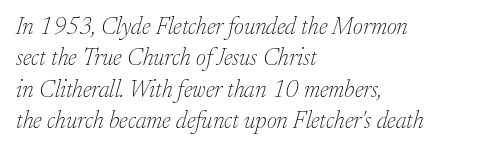
{"italic": "yes", "lean": "right", "slant_degrees": 17, "bold": "no", "underline": "no", "align": "left", "line_spacing": "normal", "line_spacing_ratio": 1.31, "letter_spacing": "normal", "letter_spacing_em": 0.0, "glyph_px": 24}
